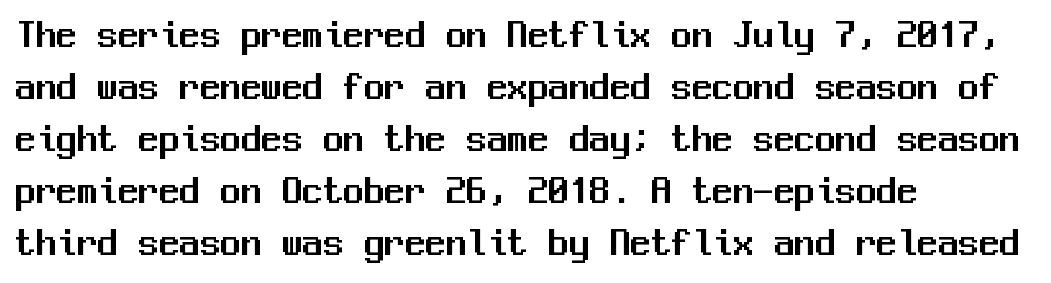
Q: Is the text italic (slanted)? A: No, it is upright.
Q: Is the typeface a serif or a sans-serif typeface? A: Sans-serif.
Q: Is the text underlined? A: No.
Q: How is the paragraph aligned? A: Left-aligned.
Q: Is the spacing between letters normal or unusually wide? A: Normal.
Q: Is the spacing between lines tight, normal or loose? A: Normal.
Q: Width (condensed, normal, or wide)? A: Normal.
Q: Stroke contrast? A: Medium.
Q: x-height? A: Medium.
Q: Monospaced? A: Yes.
